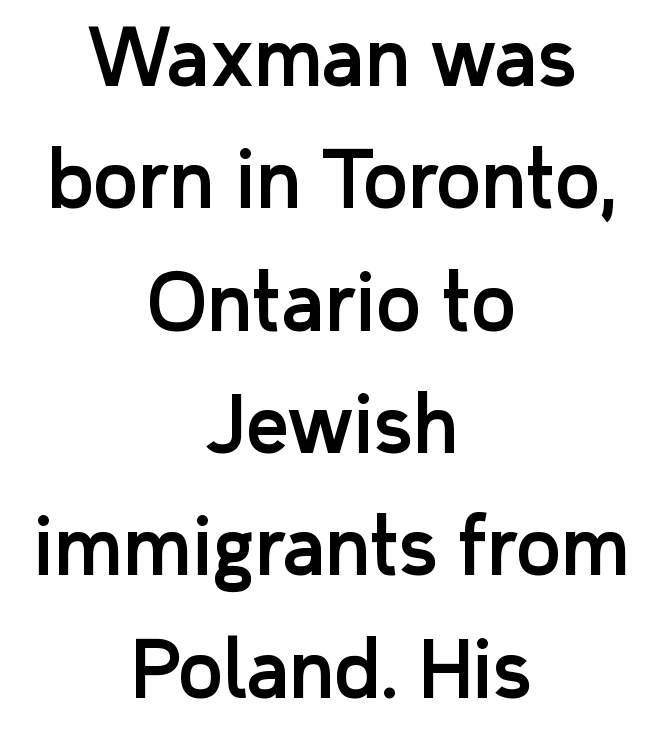
Does extra space separate the letters? No, they use regular spacing. Each letter keeps its own natural width here, so spacing adapts to shape. No italicization has been applied; the sample stays upright. Which margin do the lines hug? Neither — every line sits in the middle. The letters carry no serifs — their stems end cleanly without finishing strokes.
